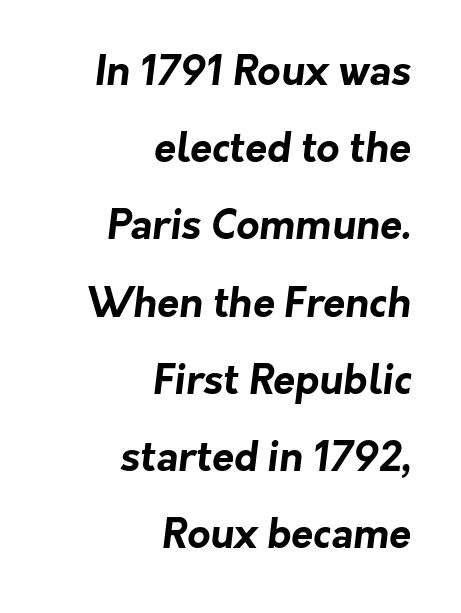
The image shows 40 px bold sans-serif type; set right-aligned, loose line spacing (1.93x), normal letter spacing, not underlined; low stroke contrast and a medium x-height.
